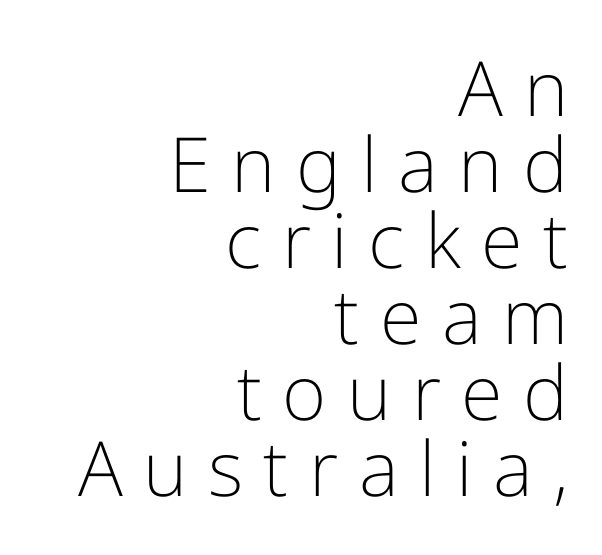
Q: Is the text bold? A: No.
Q: Is the text italic (slanted)? A: No, it is upright.
Q: Is the typeface a serif or a sans-serif typeface? A: Sans-serif.
Q: Is the text underlined? A: No.
Q: How is the paragraph aligned? A: Right-aligned.
Q: Is the spacing between letters normal or unusually wide? A: Unusually wide.
Q: Is the spacing between lines tight, normal or loose? A: Tight.
Q: Width (condensed, normal, or wide)? A: Normal.
Q: Stroke contrast? A: Low.
Q: x-height? A: Medium.
Q: Monospaced? A: No.
